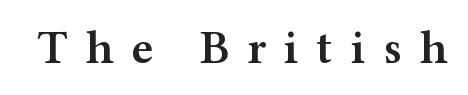
{"serif": "yes", "italic": "no", "bold": "semi", "weight": "semibold", "width": "wide", "stroke_contrast": "medium", "x_height": "medium", "monospaced": "no", "underline": "no", "letter_spacing": "wide", "letter_spacing_em": 0.38, "glyph_px": 47}
